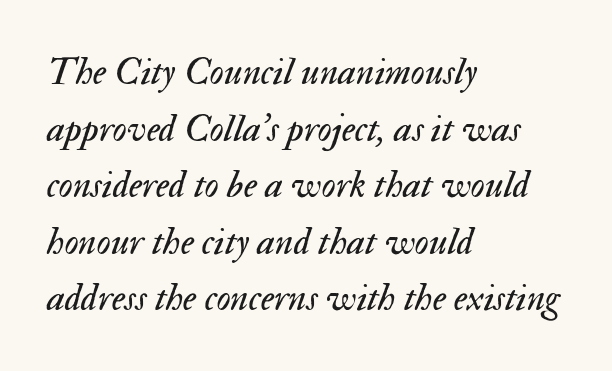
{"italic": "yes", "lean": "right", "slant_degrees": 17, "bold": "no", "weight": "regular", "width": "normal", "stroke_contrast": "medium", "x_height": "small", "monospaced": "no", "underline": "no", "align": "left", "line_spacing": "normal", "line_spacing_ratio": 1.45, "letter_spacing": "normal", "letter_spacing_em": 0.0, "glyph_px": 39}
